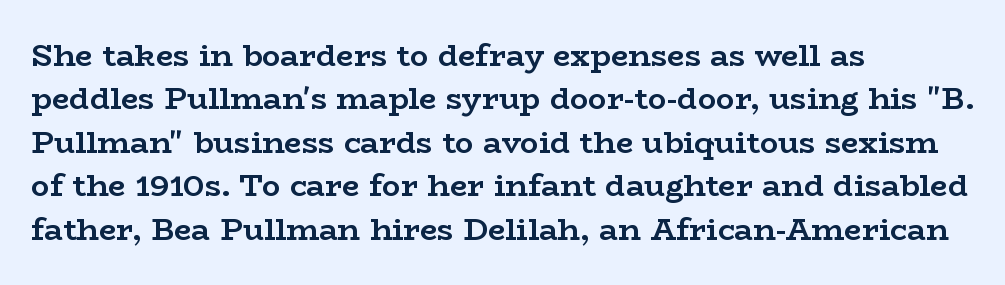
The image shows 31 px semibold, wide serif type, upright; set left-aligned, normal line spacing (1.4x), normal letter spacing, not underlined; low stroke contrast and a medium x-height.
